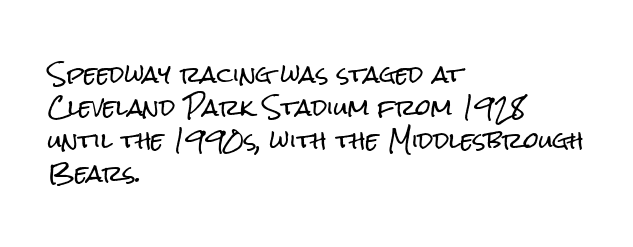
The image shows 22 px text type, upright; set left-aligned, normal line spacing (1.5x), normal letter spacing, not underlined.
